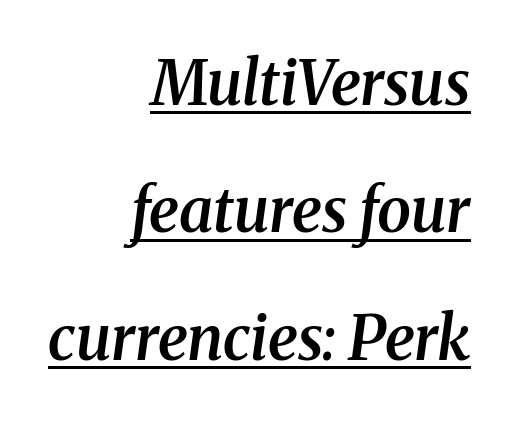
The image shows 61 px semibold serif type, italic (leaning right); set right-aligned, loose line spacing (2.09x), normal letter spacing, underlined; medium stroke contrast and a medium x-height.
